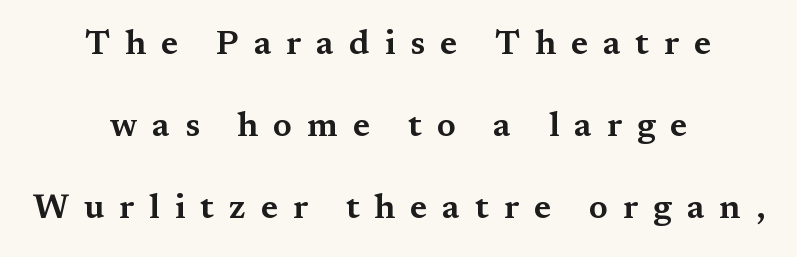
The image shows 34 px wide serif type, upright; set centered, loose line spacing (2.41x), unusually wide letter spacing (+0.44 em), not underlined; medium stroke contrast and a medium x-height.
